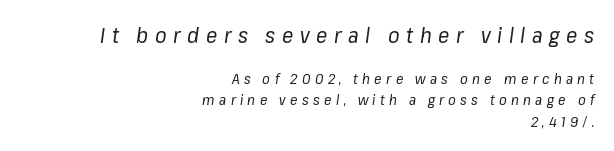
If you measured baseline to baseline, you'd find a middling distance. Short note: letters widely spaced. The string is rendered with underlining switched off. No extra ink here — the face is not bold. Italic: yes, the glyphs are oblique. The composition opens big and finishes small.
